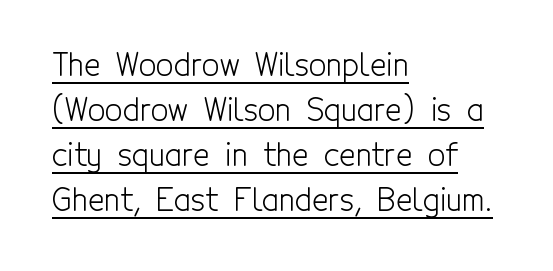
{"serif": "no", "italic": "no", "bold": "no", "weight": "light", "width": "condensed", "x_height": "medium", "monospaced": "no", "underline": "yes", "align": "left", "line_spacing": "normal", "line_spacing_ratio": 1.45, "letter_spacing": "normal", "letter_spacing_em": 0.0, "glyph_px": 31}
